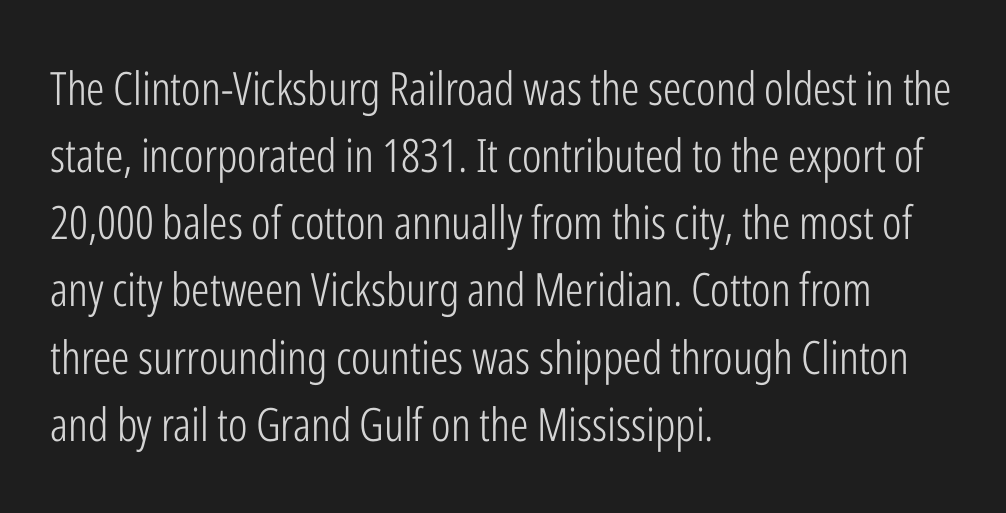
The image shows 46 px light, condensed sans-serif type, upright; set left-aligned, normal line spacing (1.46x), normal letter spacing, not underlined; low stroke contrast and a medium x-height.
